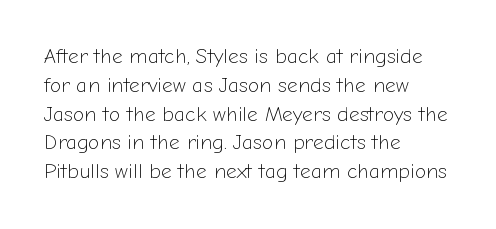
The image shows 21 px text type, upright; set left-aligned, normal line spacing (1.37x), normal letter spacing, not underlined.
